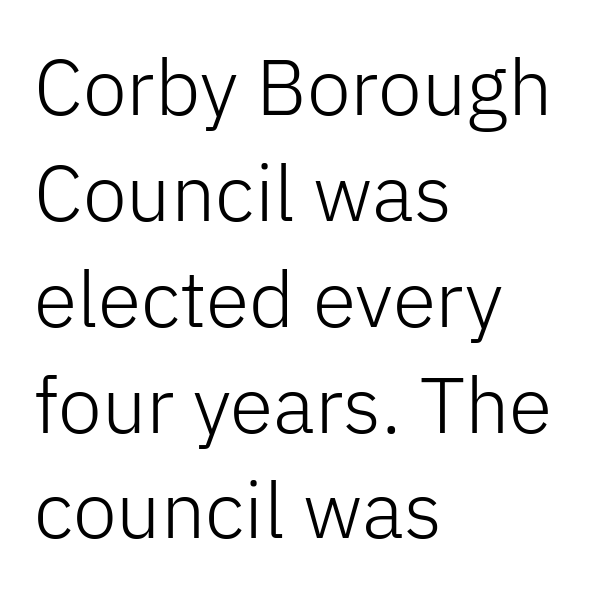
The image shows 79 px light sans-serif type, upright; set left-aligned, normal line spacing (1.34x), normal letter spacing, not underlined; low stroke contrast and a medium x-height.
